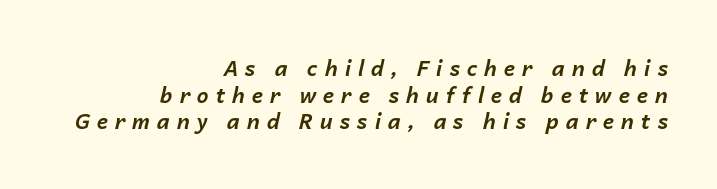
The image shows 21 px bold type, italic (leaning right); set right-aligned, normal line spacing (1.27x), unusually wide letter spacing (+0.33 em), not underlined.
